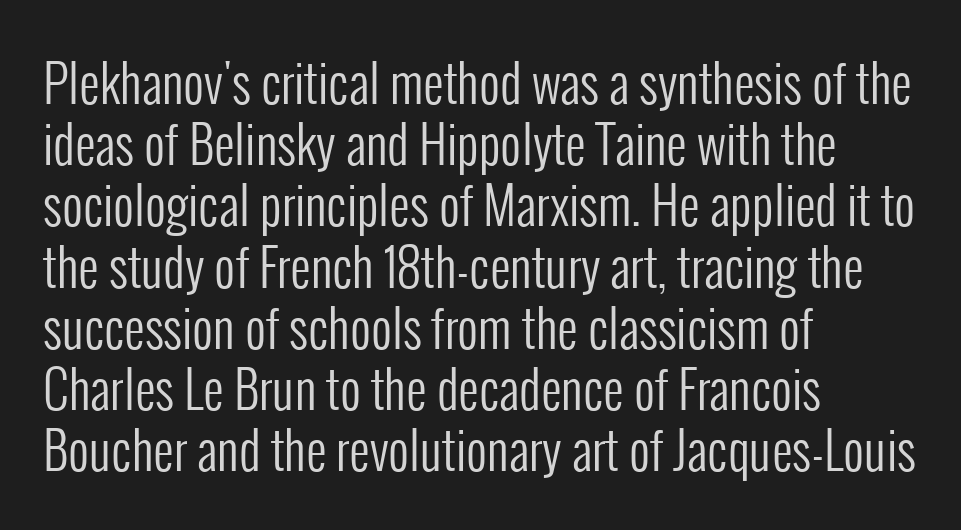
Check under the words: just untouched page. Observe the absence of serifs on each vertical stroke in this sample. Weight: regular or lighter. Ascenders rise straight up at ninety degrees.
